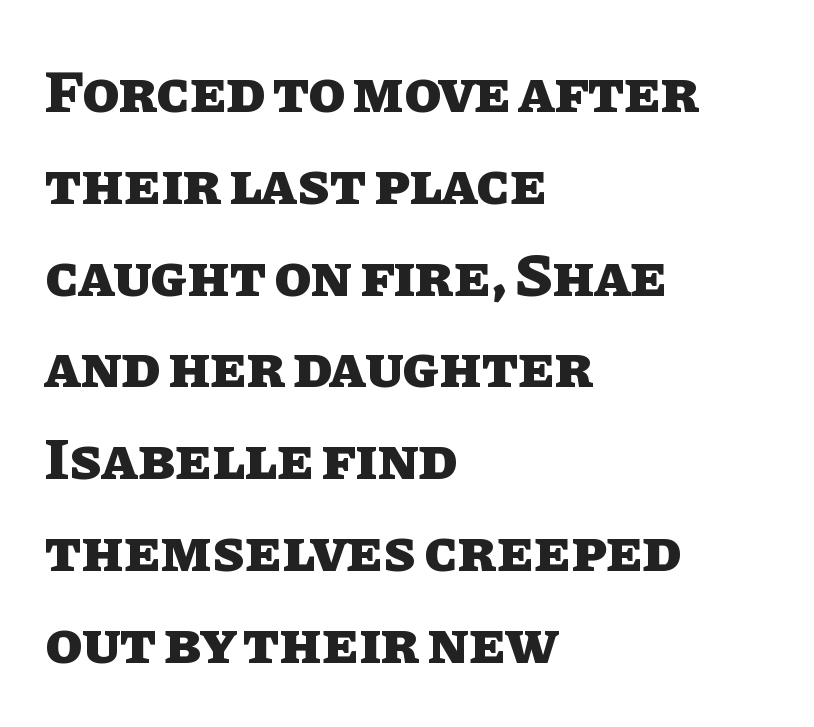
Q: Is the text bold? A: Yes.
Q: Is the text italic (slanted)? A: No, it is upright.
Q: Is the text underlined? A: No.
Q: How is the paragraph aligned? A: Left-aligned.
Q: Is the spacing between letters normal or unusually wide? A: Normal.
Q: Is the spacing between lines tight, normal or loose? A: Normal.
Q: Width (condensed, normal, or wide)? A: Normal.
Q: Stroke contrast? A: Low.
Q: x-height? A: Large.
Q: Monospaced? A: No.
